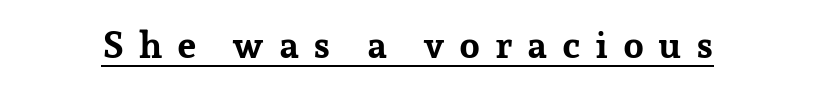
Old-style or modern, the face here clearly has serifs. The specimen includes a rule beneath the text block's lines. Strong, thick strokes mark this as bold type. Think of a printed novel: that variable character pitch is what you see here. When letters stand straight like this, we call the style roman or upright. Does extra space separate the letters? Yes, quite a lot of it.
